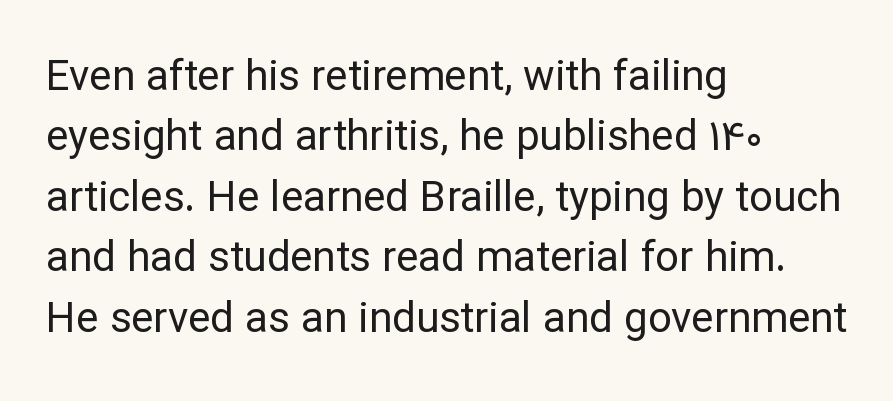
The image shows 42 px regular-weight sans-serif type, upright; set left-aligned, normal line spacing (1.44x), normal letter spacing, not underlined; low stroke contrast and a medium x-height.
